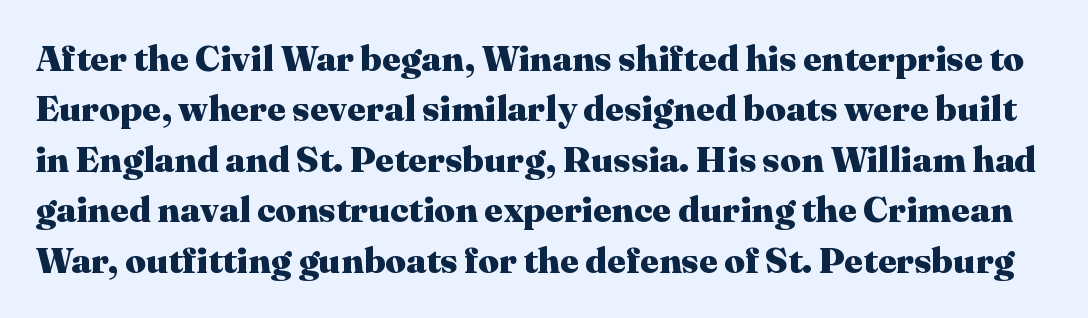
Q: Is the text bold? A: Yes.
Q: Is the text italic (slanted)? A: No, it is upright.
Q: Is the typeface a serif or a sans-serif typeface? A: Serif.
Q: Is the text underlined? A: No.
Q: Is the spacing between letters normal or unusually wide? A: Normal.
Q: Is the spacing between lines tight, normal or loose? A: Normal.
Q: Width (condensed, normal, or wide)? A: Normal.
Q: Stroke contrast? A: Medium.
Q: x-height? A: Medium.
Q: Monospaced? A: No.
